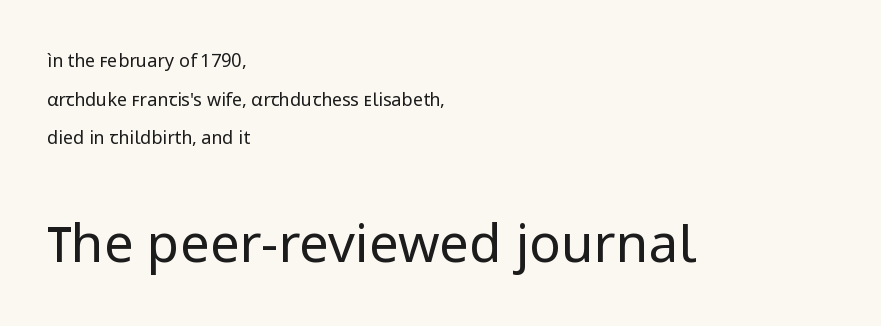
The image shows 53 px regular-weight sans-serif type, upright; set left-aligned, loose line spacing (2.15x), normal letter spacing, not underlined; the second (bottom) block is 2.94x larger; low stroke contrast and a medium x-height.
